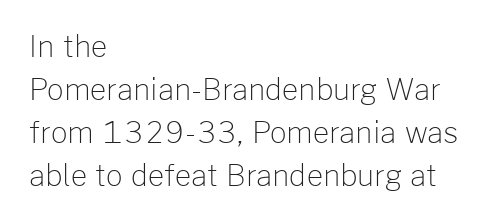
Q: Is the text bold? A: No.
Q: Is the text italic (slanted)? A: No, it is upright.
Q: Is the typeface a serif or a sans-serif typeface? A: Sans-serif.
Q: Is the text underlined? A: No.
Q: How is the paragraph aligned? A: Left-aligned.
Q: Is the spacing between letters normal or unusually wide? A: Normal.
Q: Is the spacing between lines tight, normal or loose? A: Normal.
Q: Width (condensed, normal, or wide)? A: Normal.
Q: Stroke contrast? A: Low.
Q: x-height? A: Medium.
Q: Monospaced? A: No.
